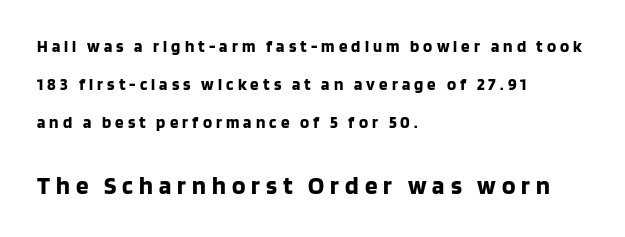
Notice the wide empty band between every row — that's loose leading. Letter spacing: wide. Lines of text with bare space underneath. Italic: no, the glyphs are upright roman.
